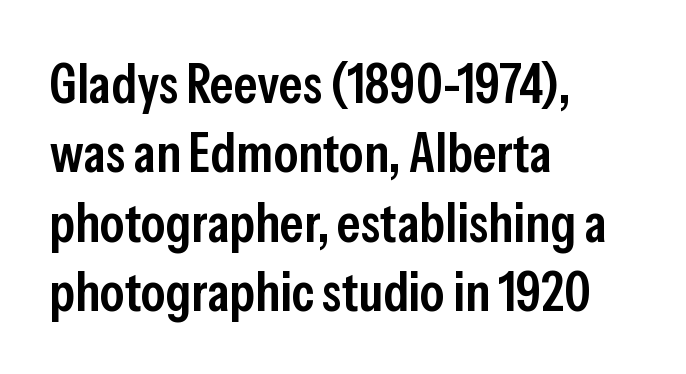
Style check: upright. Caption: semibold face, moderately heavy strokes. A clean baseline with only descenders dipping below it. All the whitespace from short lines collects on the right. Check where the strokes stop: nothing finishes them off — pure sans. Horizontal bands of white between lines are of average thickness.
